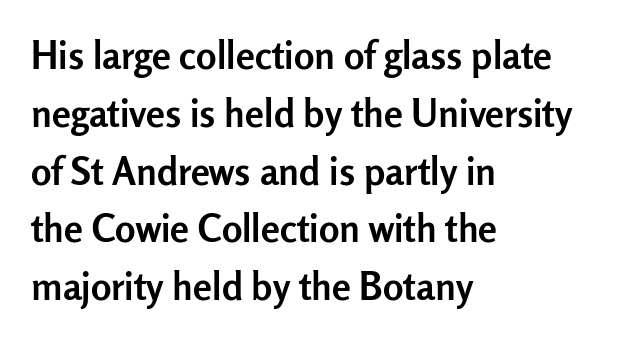
{"serif": "no", "italic": "no", "bold": "yes", "weight": "semibold", "width": "normal", "stroke_contrast": "low", "x_height": "medium", "monospaced": "no", "underline": "no", "align": "left", "line_spacing": "normal", "line_spacing_ratio": 1.52, "letter_spacing": "normal", "letter_spacing_em": 0.0, "glyph_px": 38}
